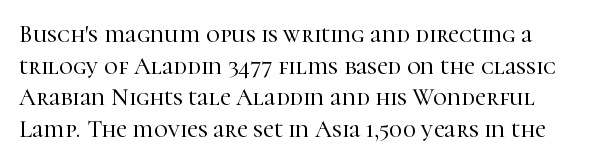
Has an underline been added? It has not. Nobody touched the tracking dial on this one. Posture: upright roman. The designer left line spacing at the default.
